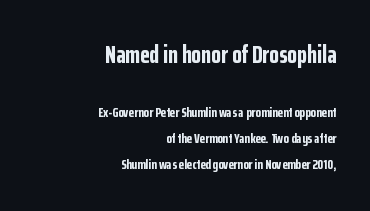
{"italic": "no", "bold": "yes", "underline": "no", "align": "right", "line_spacing_ratio": 1.87, "letter_spacing": "normal", "letter_spacing_em": 0.0, "larger_block": "first", "size_ratio": 1.79, "glyph_px": 25}
